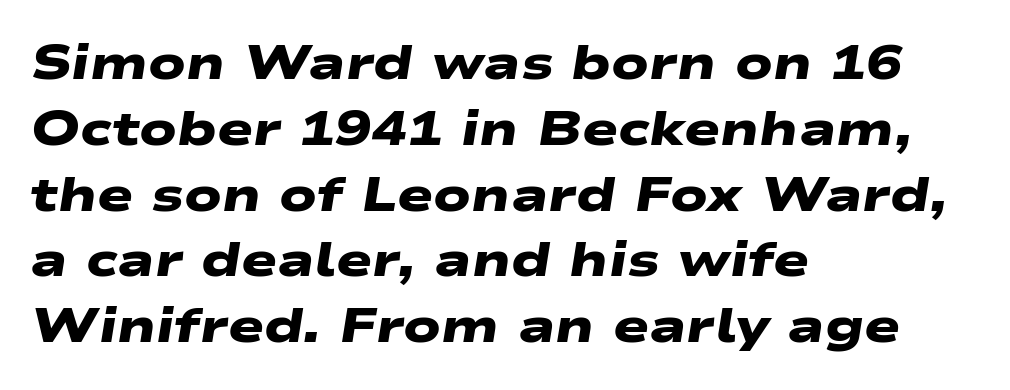
Q: Is the text bold? A: Yes.
Q: Is the typeface a serif or a sans-serif typeface? A: Sans-serif.
Q: Is the text underlined? A: No.
Q: How is the paragraph aligned? A: Left-aligned.
Q: Is the spacing between letters normal or unusually wide? A: Normal.
Q: Is the spacing between lines tight, normal or loose? A: Normal.
Q: Width (condensed, normal, or wide)? A: Wide.
Q: Stroke contrast? A: Low.
Q: x-height? A: Medium.
Q: Monospaced? A: No.
